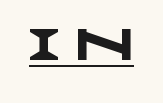
The passage shown has open, widely tracked lettering throughout. Look at the bottom of the vertical strokes: they stop flat, with no serifs. A dark, heavy texture on the line: the type is bold. The letters advance in unequal steps, a hallmark of proportional type.
